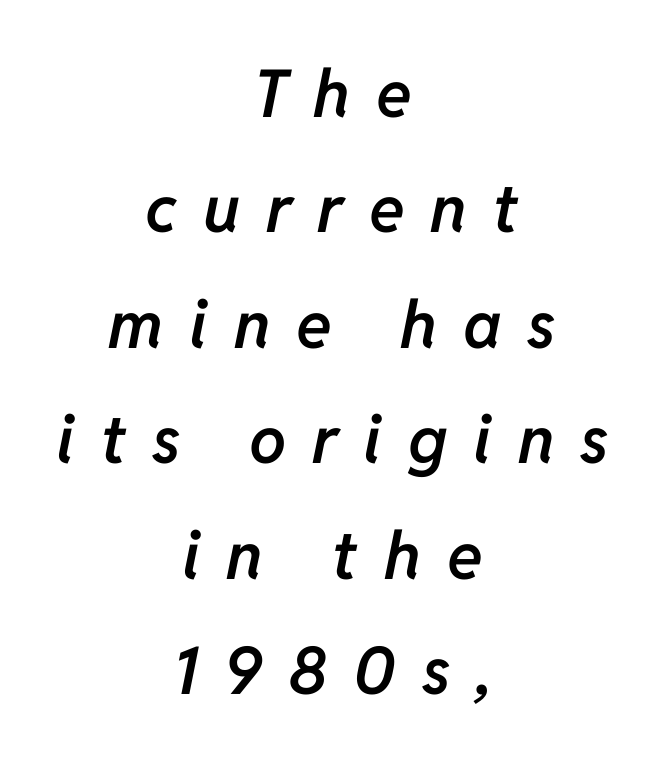
{"italic": "yes", "lean": "right", "slant_degrees": 11, "bold": "semi", "weight": "semibold", "width": "normal", "stroke_contrast": "low", "x_height": "medium", "monospaced": "no", "underline": "no", "align": "center", "line_spacing_ratio": 1.75, "letter_spacing": "wide", "letter_spacing_em": 0.39, "glyph_px": 66}
